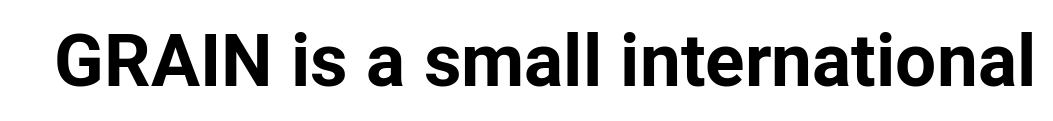
The image shows 73 px bold sans-serif type, upright; set normal letter spacing, not underlined; low stroke contrast and a medium x-height.
